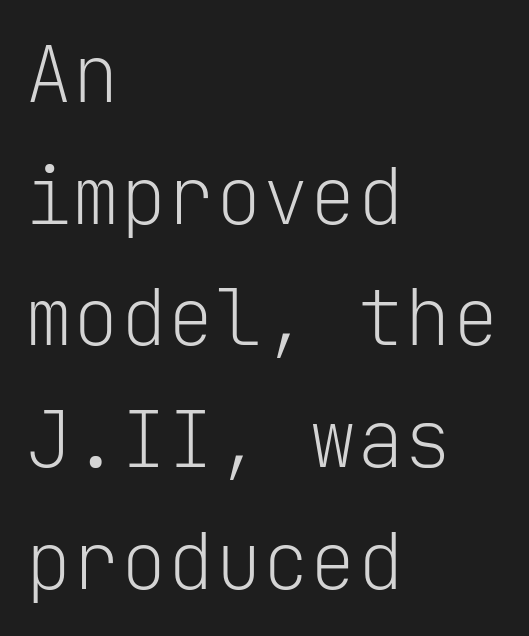
Leftover space on each line is placed entirely after the last word. Each letter, wide or thin by design, is forced into the same width here. Nobody touched the tracking dial on this one. Italic: no, the glyphs are upright roman. Each row of text sits above clean, open space. The face looks like a standard text weight, possibly lighter.
